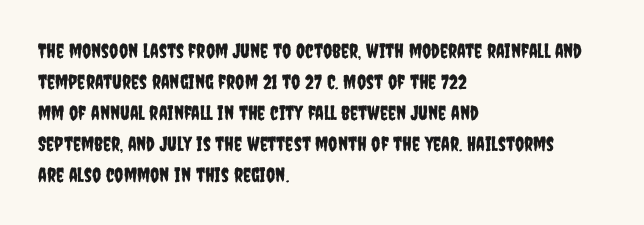
{"italic": "no", "underline": "no", "align": "left", "line_spacing": "normal", "line_spacing_ratio": 1.55, "letter_spacing": "normal", "letter_spacing_em": 0.0, "glyph_px": 20}
